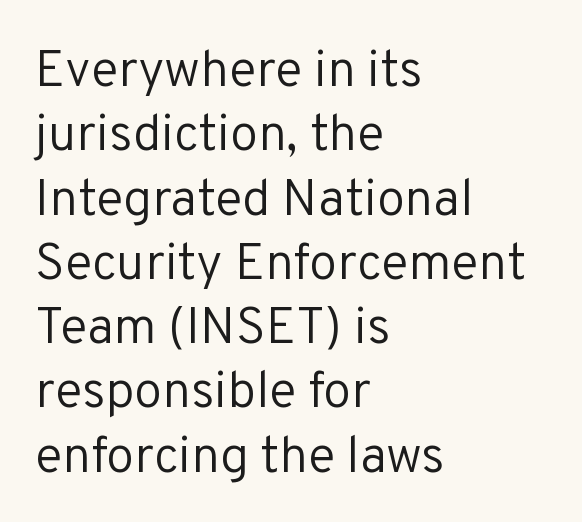
These lines are rendered in a variable-pitch font. Line spacing here is normal. Does the copy run flush right? No — it runs flush left. Anything drawn beneath the words? Only blank space.
